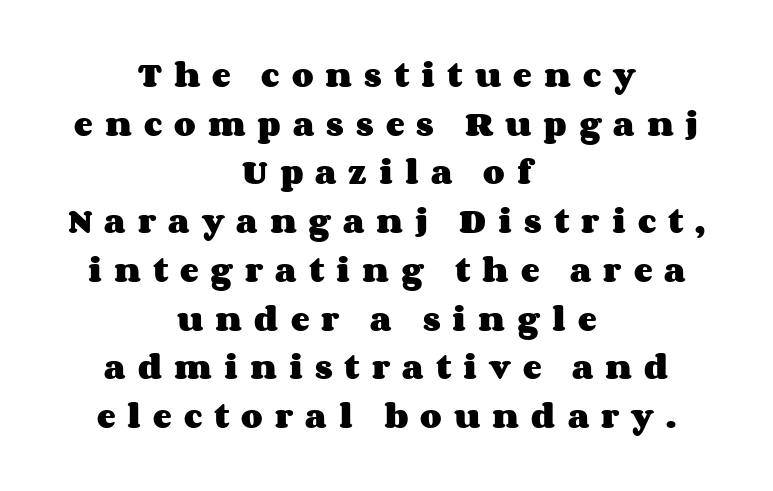
{"italic": "no", "bold": "yes", "weight": "heavy", "width": "wide", "stroke_contrast": "medium", "x_height": "large", "monospaced": "no", "underline": "no", "align": "center", "line_spacing_ratio": 1.74, "letter_spacing": "wide", "letter_spacing_em": 0.43, "glyph_px": 28}
